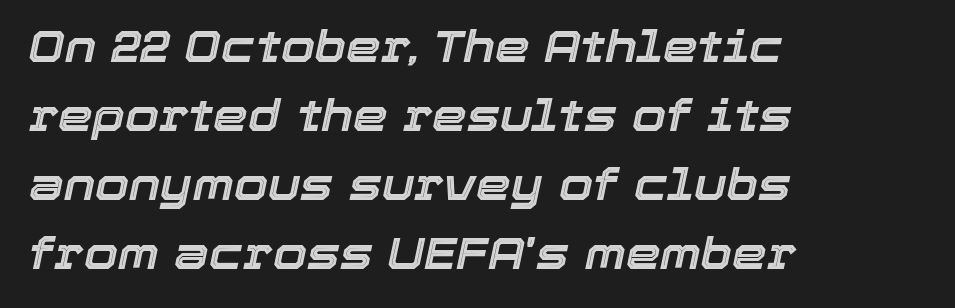
Q: Is the text italic (slanted)? A: Yes, it leans right by about 12 degrees.
Q: Is the text underlined? A: No.
Q: How is the paragraph aligned? A: Left-aligned.
Q: Is the spacing between letters normal or unusually wide? A: Normal.
Q: Is the spacing between lines tight, normal or loose? A: Normal.
Q: Width (condensed, normal, or wide)? A: Normal.
Q: x-height? A: Medium.
Q: Monospaced? A: No.
